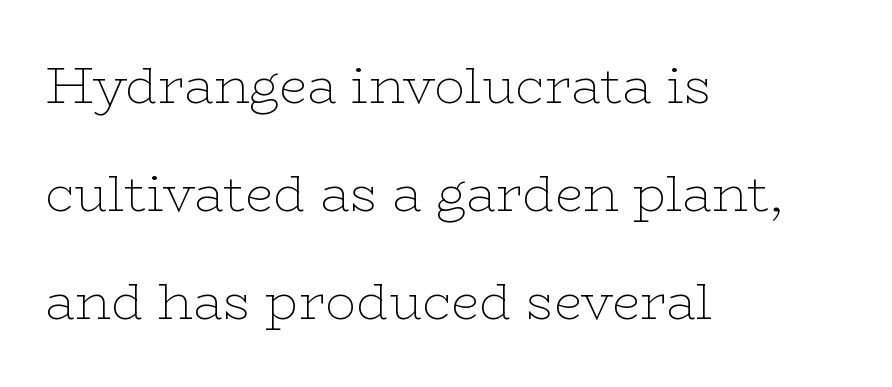
The image shows 51 px thin, wide serif type, upright; set left-aligned, loose line spacing (2.12x), normal letter spacing, not underlined; low stroke contrast and a medium x-height.
